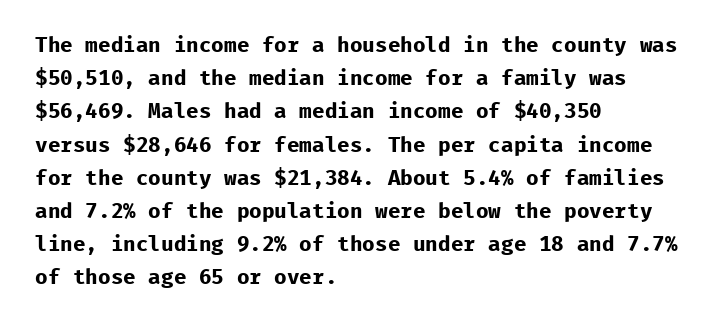
{"italic": "no", "bold": "yes", "underline": "no", "align": "left", "line_spacing": "normal", "line_spacing_ratio": 1.58, "letter_spacing": "normal", "letter_spacing_em": 0.0, "glyph_px": 21}
